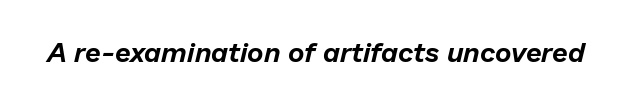
{"italic": "yes", "lean": "right", "slant_degrees": 13, "width": "normal", "stroke_contrast": "low", "x_height": "medium", "monospaced": "no", "underline": "no", "letter_spacing": "normal", "letter_spacing_em": 0.0, "glyph_px": 28}
